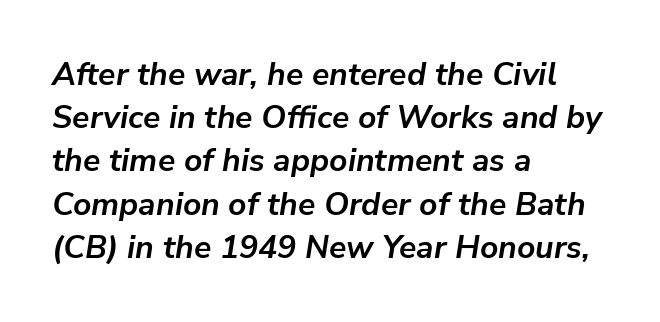
Q: Is the text bold? A: Yes.
Q: Is the text italic (slanted)? A: Yes, it leans right by about 9 degrees.
Q: Is the text underlined? A: No.
Q: How is the paragraph aligned? A: Left-aligned.
Q: Is the spacing between letters normal or unusually wide? A: Normal.
Q: Is the spacing between lines tight, normal or loose? A: Normal.
Q: Width (condensed, normal, or wide)? A: Normal.
Q: Stroke contrast? A: Low.
Q: x-height? A: Medium.
Q: Monospaced? A: No.
